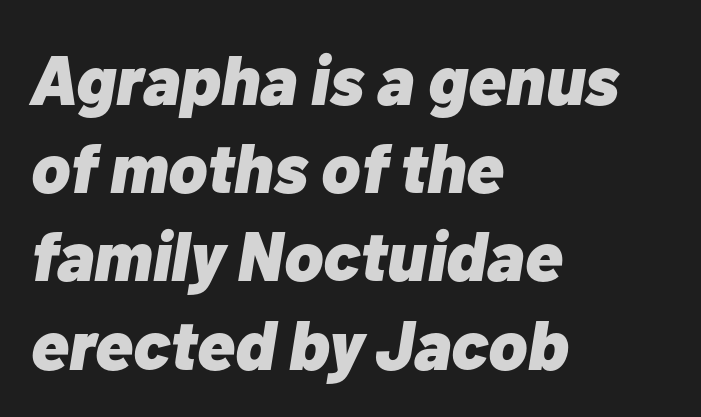
{"italic": "yes", "lean": "right", "slant_degrees": 10, "bold": "yes", "weight": "heavy", "width": "normal", "stroke_contrast": "low", "x_height": "medium", "monospaced": "no", "underline": "no", "align": "left", "line_spacing": "normal", "line_spacing_ratio": 1.26, "letter_spacing": "normal", "letter_spacing_em": 0.0, "glyph_px": 70}
